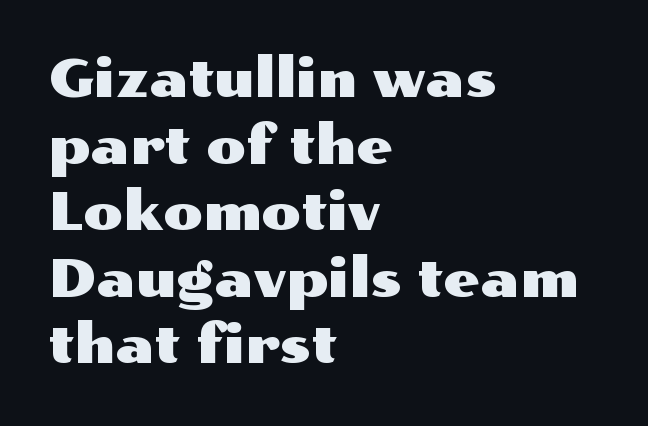
Q: Is the text italic (slanted)? A: No, it is upright.
Q: Is the typeface a serif or a sans-serif typeface? A: Sans-serif.
Q: Is the text underlined? A: No.
Q: How is the paragraph aligned? A: Left-aligned.
Q: Is the spacing between letters normal or unusually wide? A: Normal.
Q: Is the spacing between lines tight, normal or loose? A: Normal.
Q: Width (condensed, normal, or wide)? A: Wide.
Q: Stroke contrast? A: Medium.
Q: x-height? A: Medium.
Q: Monospaced? A: No.
